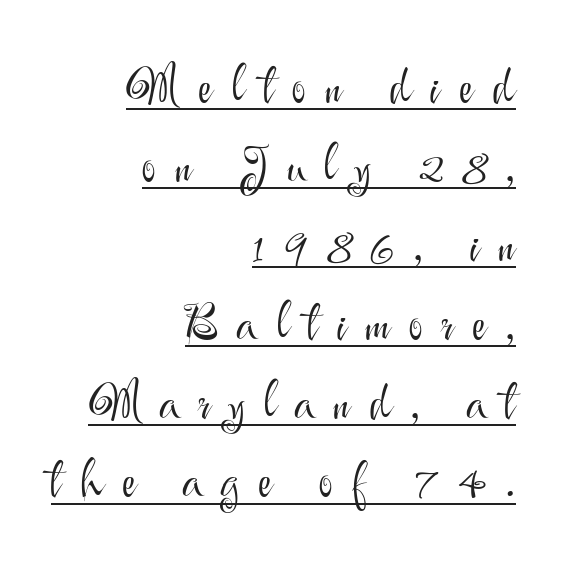
The cut favours lightness, reaching ordinary text weight at its darkest. Nope, no serifs anywhere on these letters. Like a heading marked for emphasis, these lines bear an underscore. The tracking jumps out immediately: characters are airy and widely separated. These lines stack with their right ends in a neat column.
